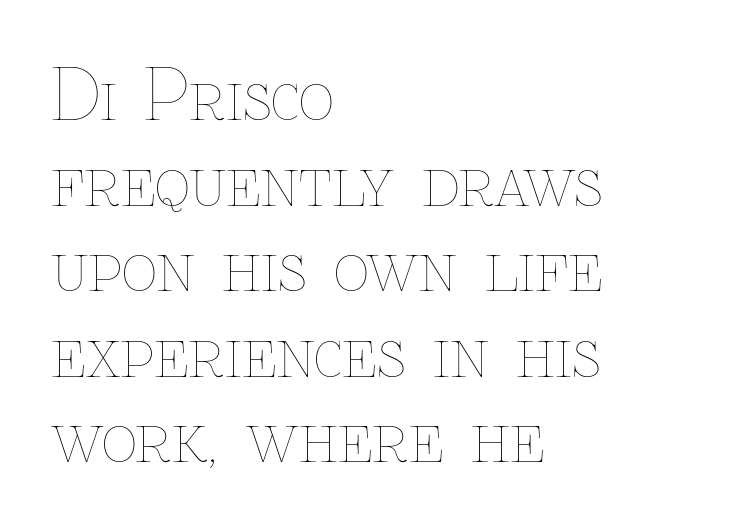
Q: Is the text bold? A: No.
Q: Is the text italic (slanted)? A: No, it is upright.
Q: Is the text underlined? A: No.
Q: How is the paragraph aligned? A: Left-aligned.
Q: Is the spacing between letters normal or unusually wide? A: Normal.
Q: Width (condensed, normal, or wide)? A: Normal.
Q: Stroke contrast? A: Low.
Q: x-height? A: Medium.
Q: Monospaced? A: No.
